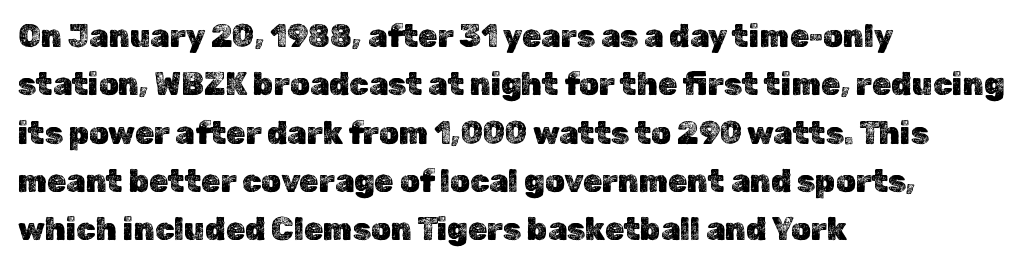
Each word holds together tightly as a unit, with standard inter-letter gaps. Here the designer chose a conventional face with non-uniform glyph widths. Posture: straight, roman, zero tilt. Underline: absent. A student would call this left alignment; a typographer would say flush left, rag right.
